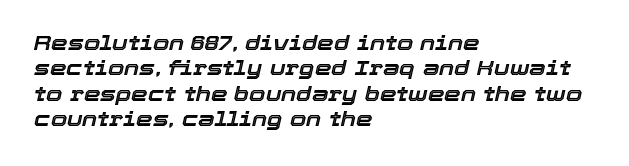
The glyphs are unaccompanied by any horizontal stroke below them. You could call the tracking neutral — neither tight nor loose. The paragraph shown leans on its left margin. Slant detected: the letters are inclined.
